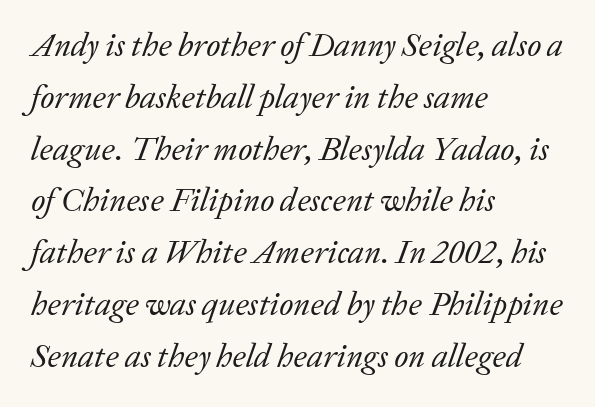
Q: Is the text bold? A: No.
Q: Is the text italic (slanted)? A: Yes, it leans right by about 20 degrees.
Q: Is the typeface a serif or a sans-serif typeface? A: Serif.
Q: Is the text underlined? A: No.
Q: How is the paragraph aligned? A: Left-aligned.
Q: Is the spacing between letters normal or unusually wide? A: Normal.
Q: Is the spacing between lines tight, normal or loose? A: Normal.
Q: Width (condensed, normal, or wide)? A: Normal.
Q: Stroke contrast? A: Low.
Q: x-height? A: Medium.
Q: Monospaced? A: No.
